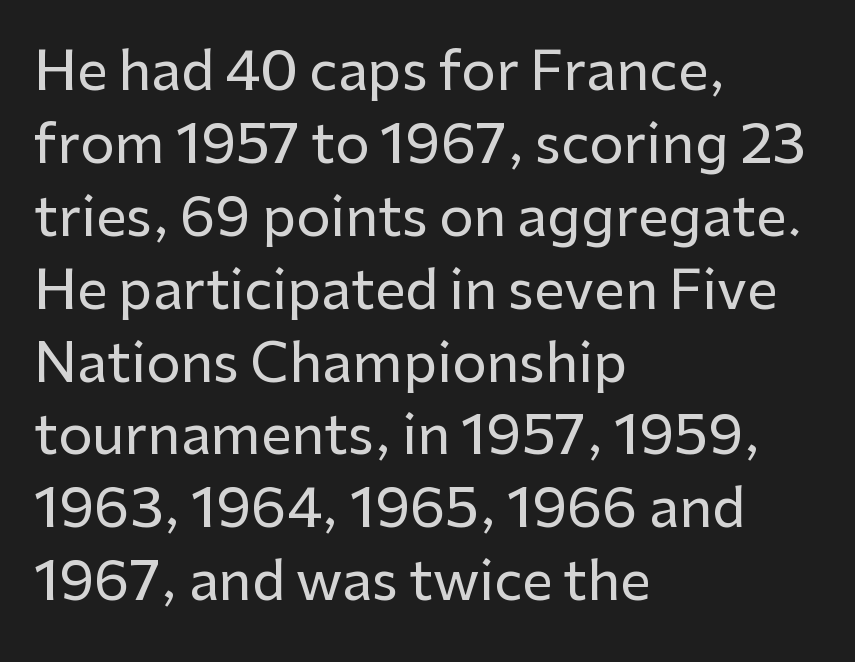
The image shows 54 px sans-serif type, upright; set left-aligned, normal line spacing (1.35x), normal letter spacing, not underlined; low stroke contrast and a medium x-height.
